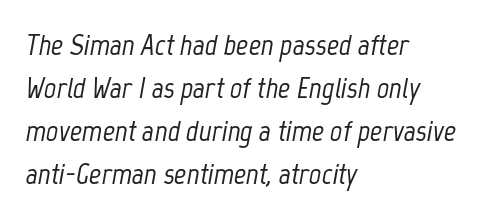
{"italic": "yes", "lean": "right", "slant_degrees": 12, "width": "condensed", "stroke_contrast": "low", "x_height": "medium", "monospaced": "no", "underline": "no", "align": "left", "line_spacing": "normal", "line_spacing_ratio": 1.43, "letter_spacing": "normal", "letter_spacing_em": 0.0, "glyph_px": 30}
